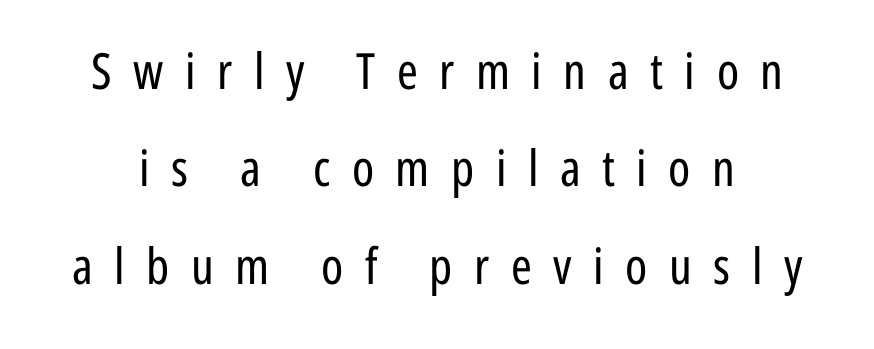
The gaps between neighbouring characters are conspicuously large. Students, observe: this is what heavily led, spacious text looks like. Classification — sans serif. Here the designer chose a conventional face with non-uniform glyph widths. Beneath every word, the page is bare.
